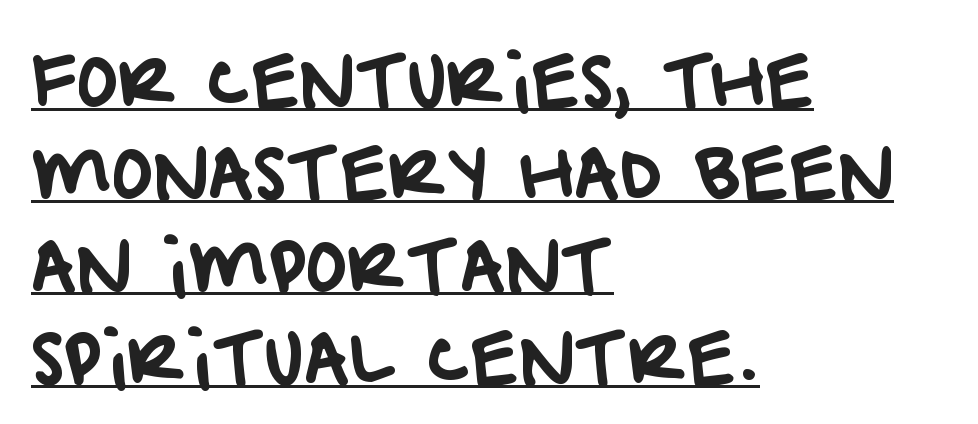
{"serif": "no", "width": "normal", "stroke_contrast": "low", "x_height": "large", "monospaced": "no", "underline": "yes", "align": "left", "line_spacing": "normal", "line_spacing_ratio": 1.32, "letter_spacing": "normal", "letter_spacing_em": 0.0, "glyph_px": 70}
